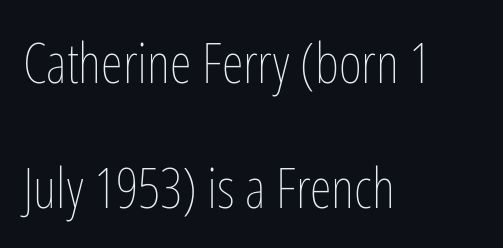
There is no visible air inserted between adjacent glyphs. The letters advance in unequal steps, a hallmark of proportional type. A roman cut, with each character standing at attention. Is the type heavy? It reads as light-to-regular instead. Short and long lines alike share a common starting point at left. What's the leading like? Stretched, with rows far apart.
